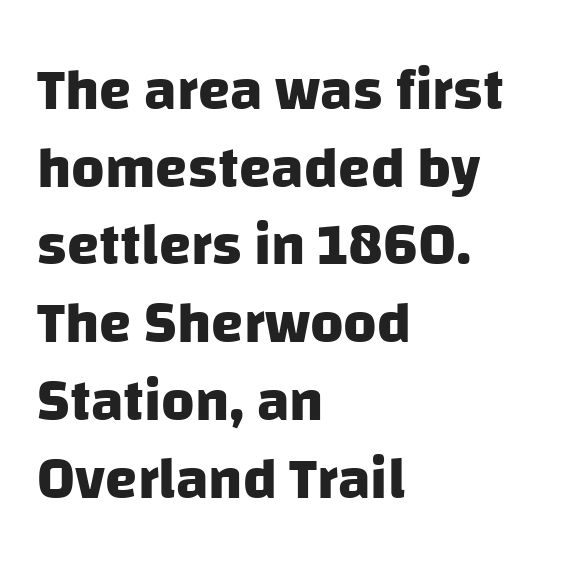
Q: Is the text bold? A: Yes.
Q: Is the typeface a serif or a sans-serif typeface? A: Sans-serif.
Q: Is the text underlined? A: No.
Q: How is the paragraph aligned? A: Left-aligned.
Q: Is the spacing between letters normal or unusually wide? A: Normal.
Q: Is the spacing between lines tight, normal or loose? A: Normal.
Q: Width (condensed, normal, or wide)? A: Normal.
Q: Stroke contrast? A: Low.
Q: x-height? A: Large.
Q: Monospaced? A: No.
